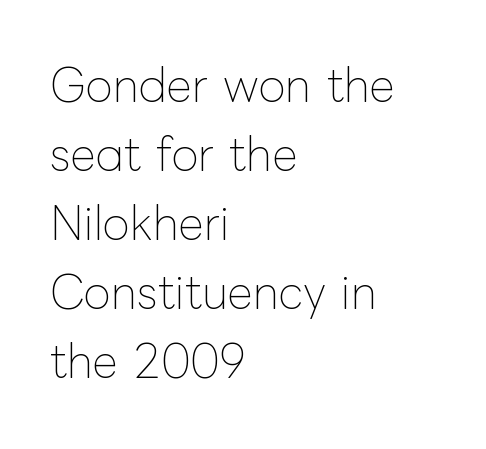
Q: Is the text bold? A: No.
Q: Is the text italic (slanted)? A: No, it is upright.
Q: Is the text underlined? A: No.
Q: How is the paragraph aligned? A: Left-aligned.
Q: Is the spacing between letters normal or unusually wide? A: Normal.
Q: Is the spacing between lines tight, normal or loose? A: Normal.
Q: Width (condensed, normal, or wide)? A: Normal.
Q: Stroke contrast? A: Low.
Q: x-height? A: Medium.
Q: Monospaced? A: No.
